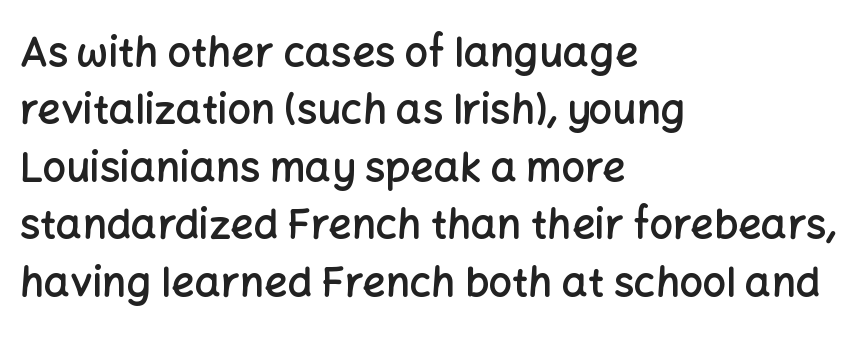
The image shows 41 px semibold sans-serif type, upright; set left-aligned, normal line spacing (1.4x), normal letter spacing, not underlined; low stroke contrast and a medium x-height.
